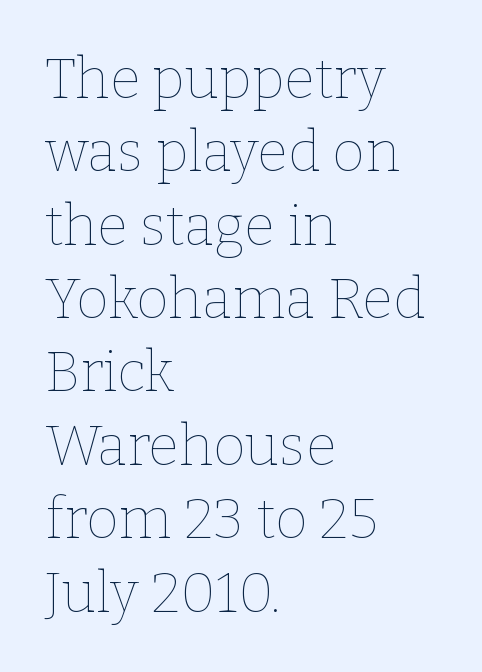
The image shows 56 px thin type, upright; set left-aligned, normal line spacing (1.31x), normal letter spacing, not underlined; low stroke contrast and a medium x-height.
